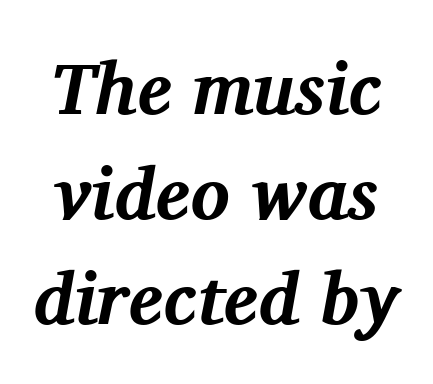
Q: Is the text bold? A: Yes.
Q: Is the text italic (slanted)? A: Yes, it leans right by about 11 degrees.
Q: Is the typeface a serif or a sans-serif typeface? A: Serif.
Q: Is the text underlined? A: No.
Q: Is the spacing between letters normal or unusually wide? A: Normal.
Q: Is the spacing between lines tight, normal or loose? A: Normal.
Q: Width (condensed, normal, or wide)? A: Normal.
Q: Stroke contrast? A: Medium.
Q: x-height? A: Medium.
Q: Monospaced? A: No.
